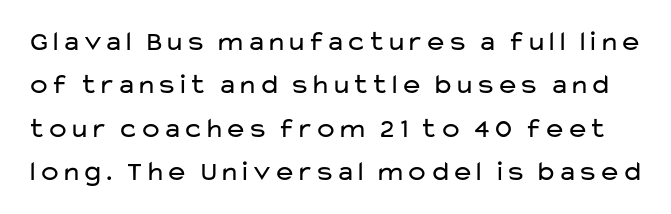
The image shows 28 px regular-weight, wide sans-serif type, upright; set normal line spacing (1.55x), normal letter spacing, not underlined; low stroke contrast and a medium x-height.
